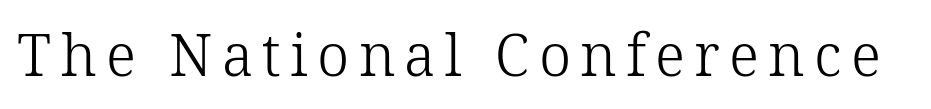
{"serif": "yes", "italic": "no", "bold": "no", "weight": "light", "width": "normal", "stroke_contrast": "low", "x_height": "medium", "monospaced": "no", "underline": "no", "glyph_px": 58}
